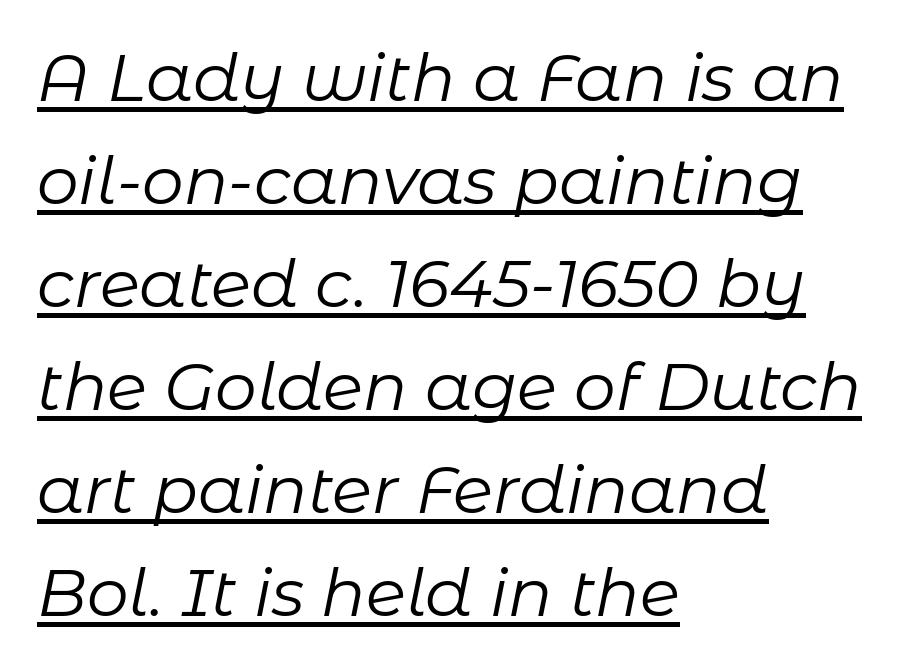
{"italic": "yes", "lean": "right", "slant_degrees": 11, "bold": "no", "weight": "regular", "width": "normal", "stroke_contrast": "low", "x_height": "medium", "monospaced": "no", "underline": "yes", "align": "left", "line_spacing": "normal", "line_spacing_ratio": 1.56, "letter_spacing": "normal", "letter_spacing_em": 0.0, "glyph_px": 66}
